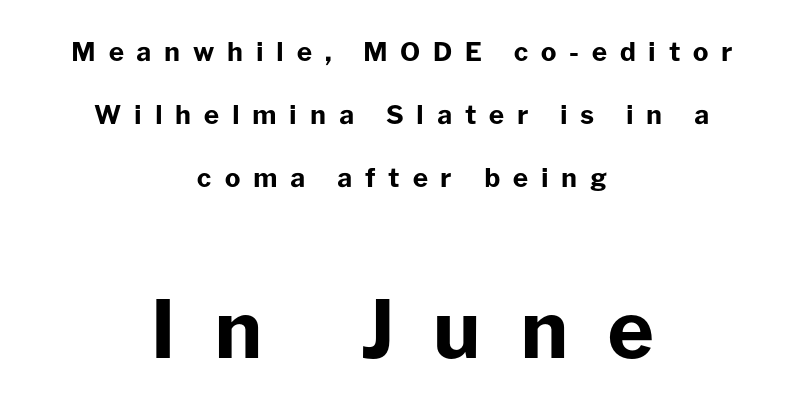
Chunky letters — that's bold for sure. The passage shown stacks its lines with a broad gap. A student would notice the bottom passage is typeset larger than what precedes it. The space directly below the letters is spotless. One-word summary of the alignment: center. Each letter keeps its own natural width here, so spacing adapts to shape.
